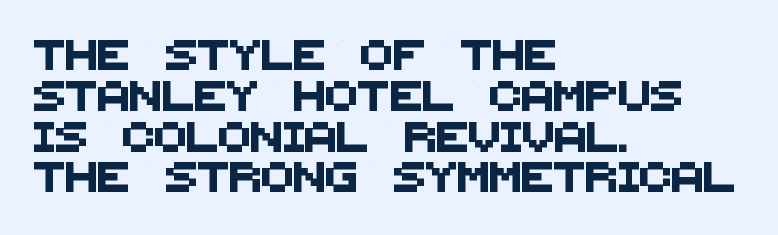
Notice how the passage keeps a crisp vertical edge on the left only. Look at the tracking — it's just the regular setting, nothing added. Line spacing here is normal. Glance below the letters and you will spot only blank space. The letters advance in unequal steps, a hallmark of proportional type.
